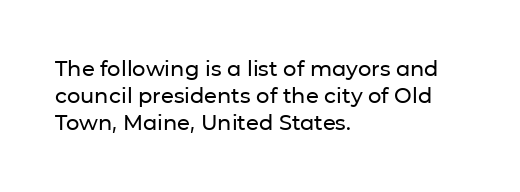
Q: Is the text italic (slanted)? A: No, it is upright.
Q: Is the text underlined? A: No.
Q: How is the paragraph aligned? A: Left-aligned.
Q: Is the spacing between letters normal or unusually wide? A: Normal.
Q: Is the spacing between lines tight, normal or loose? A: Normal.
